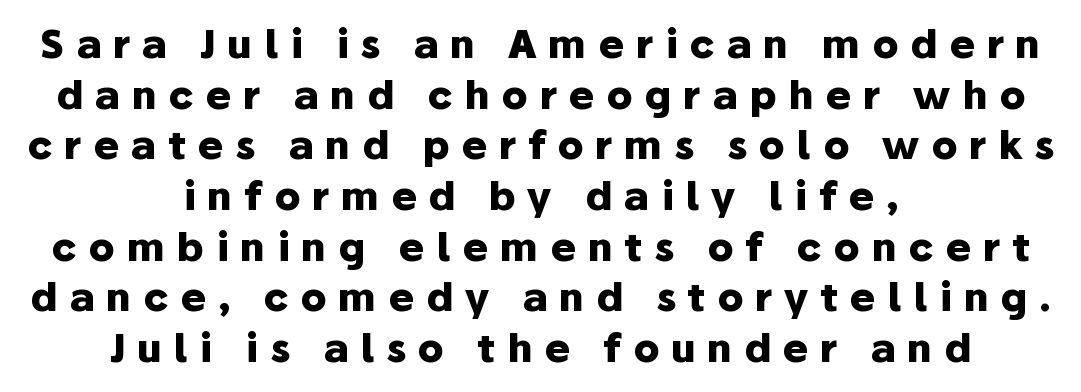
The image shows 39 px heavy sans-serif type, upright; set centered, normal line spacing (1.3x), unusually wide letter spacing (+0.3 em), not underlined; low stroke contrast and a medium x-height.
